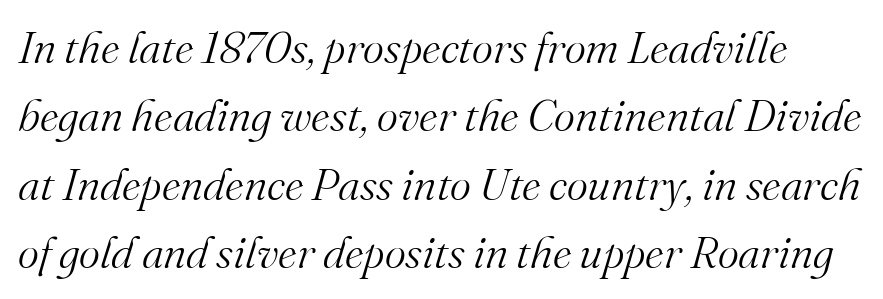
Type style note: has serifs. In terms of posture, this sample is oblique. Compared with typical paragraphs, the rows here are spaced about the same. A clean baseline with only descenders dipping below it. Nothing unusual about the tracking: characters are spaced as the font intends. Looks like regular typesetting: each glyph gets only the width it needs.
